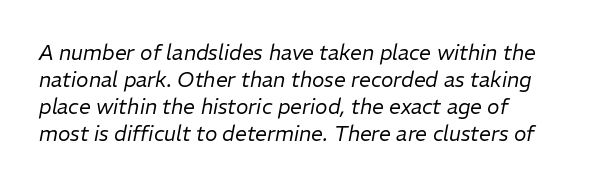
Q: Is the text bold? A: No.
Q: Is the text italic (slanted)? A: Yes, it leans right by about 11 degrees.
Q: Is the text underlined? A: No.
Q: Is the spacing between letters normal or unusually wide? A: Normal.
Q: Is the spacing between lines tight, normal or loose? A: Normal.
